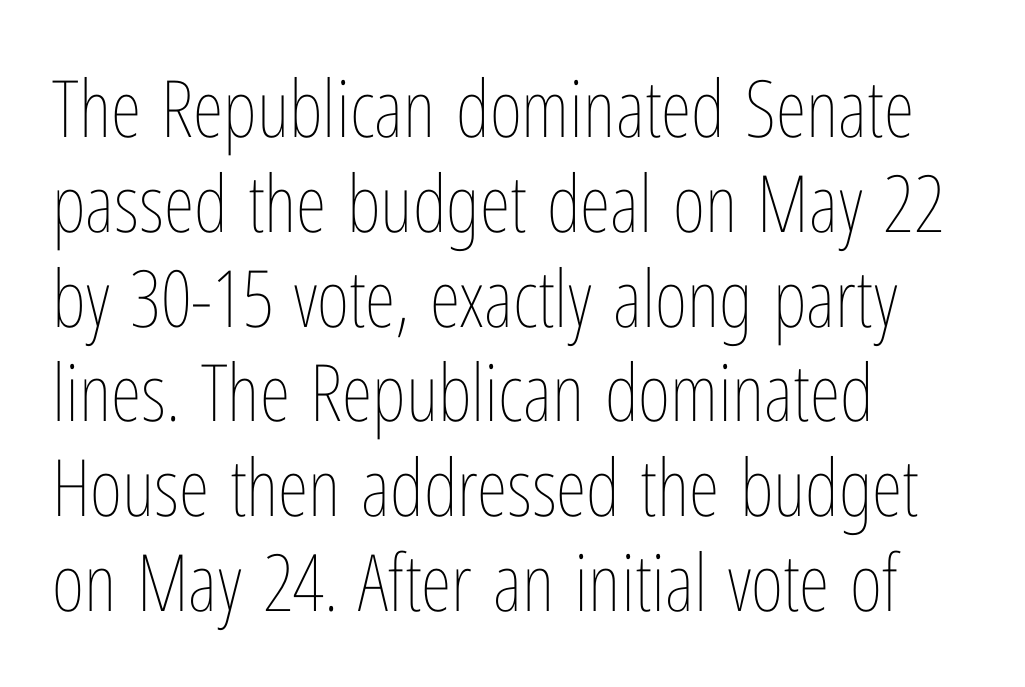
Q: Is the text bold? A: No.
Q: Is the text italic (slanted)? A: No, it is upright.
Q: Is the text underlined? A: No.
Q: How is the paragraph aligned? A: Left-aligned.
Q: Is the spacing between letters normal or unusually wide? A: Normal.
Q: Width (condensed, normal, or wide)? A: Condensed.
Q: Stroke contrast? A: Low.
Q: x-height? A: Medium.
Q: Monospaced? A: No.
